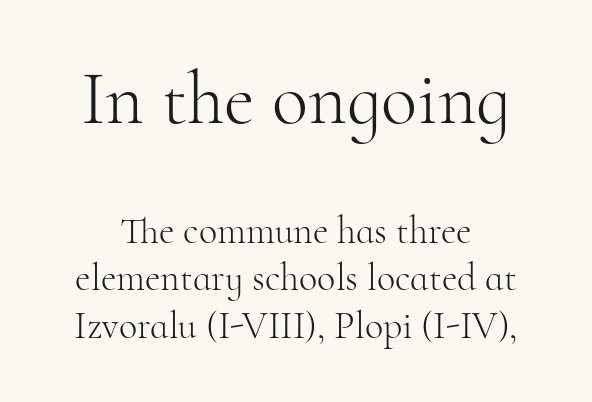
Here the designer chose a conventional face with non-uniform glyph widths. Glance below the letters and you will spot only blank space. The rendering shows small feet on the letterforms — a serif design. One glance says typical: line gaps are just what's usual.
